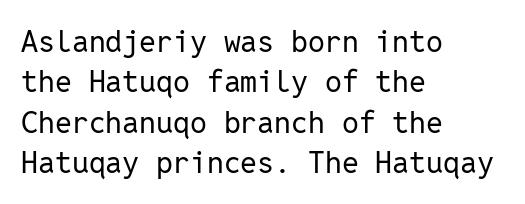
Q: Is the text bold? A: No.
Q: Is the text italic (slanted)? A: No, it is upright.
Q: Is the typeface a serif or a sans-serif typeface? A: Sans-serif.
Q: Is the text underlined? A: No.
Q: How is the paragraph aligned? A: Left-aligned.
Q: Is the spacing between letters normal or unusually wide? A: Normal.
Q: Is the spacing between lines tight, normal or loose? A: Normal.
Q: Width (condensed, normal, or wide)? A: Normal.
Q: Stroke contrast? A: Low.
Q: x-height? A: Medium.
Q: Monospaced? A: Yes.
